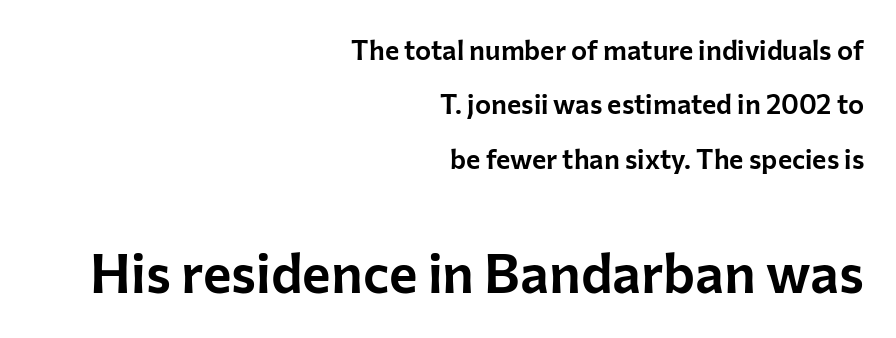
The tracking reads as untouched default to a designer's eye. The lettering holds an erect, upright posture throughout. Typeset ragged left — the right edge is the straight one. The baseline area is clear.
